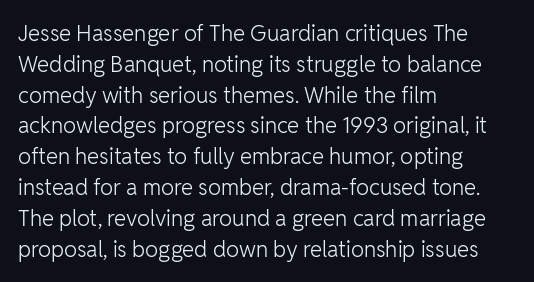
{"italic": "no", "bold": "no", "underline": "no", "align": "left", "line_spacing": "normal", "line_spacing_ratio": 1.4, "letter_spacing": "normal", "letter_spacing_em": 0.0, "glyph_px": 22}
